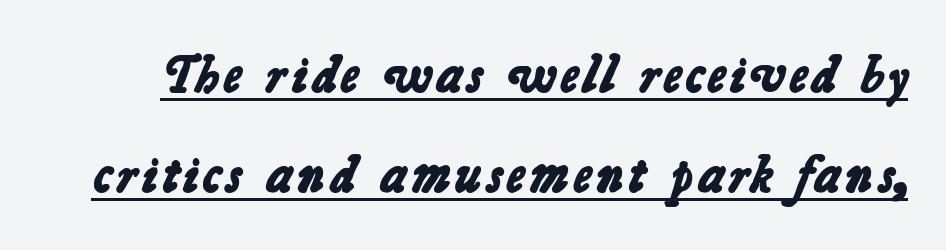
{"serif": "no", "bold": "yes", "weight": "bold", "width": "normal", "stroke_contrast": "low", "x_height": "medium", "monospaced": "no", "underline": "yes", "line_spacing_ratio": 1.88, "letter_spacing": "normal", "letter_spacing_em": 0.0, "glyph_px": 53}
